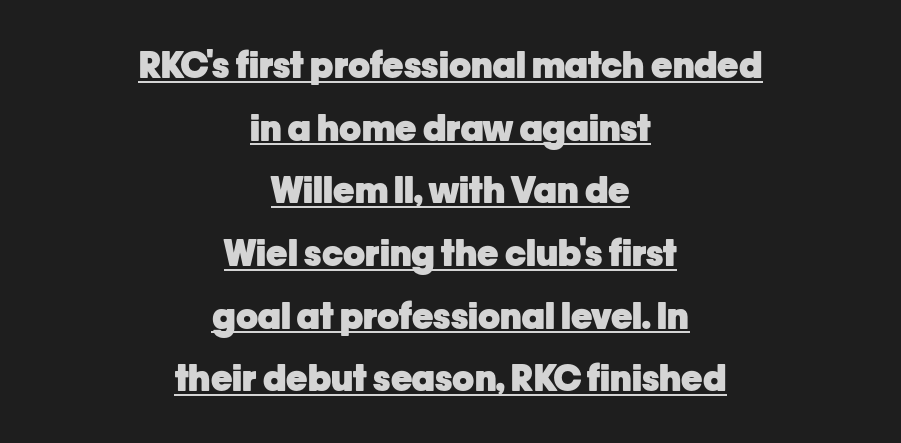
You could not count columns in this text — the font is proportionally spaced. In terms of weight, the rendering is a true, heavy bold. Posture: upright roman. The type family on display is of the sans-serif kind. The tracking reads as untouched default to a designer's eye.
